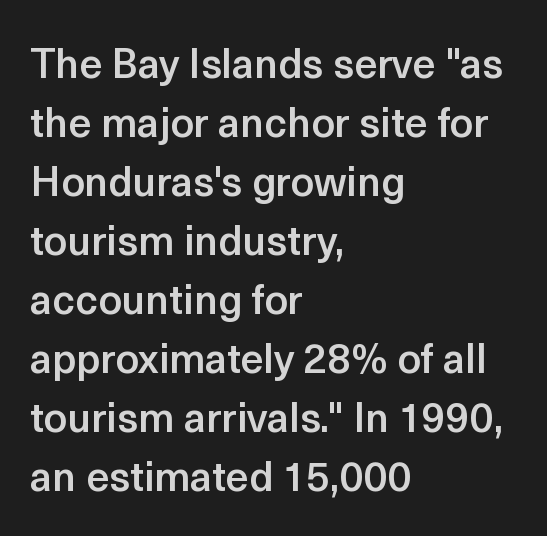
The image shows 41 px semibold sans-serif type, upright; set left-aligned, normal line spacing (1.44x), normal letter spacing, not underlined; a medium x-height.
